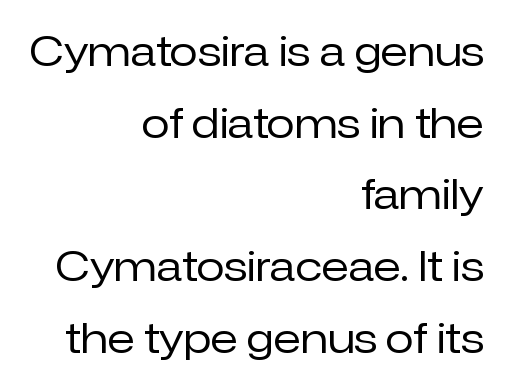
The image shows 41 px regular-weight sans-serif type, upright; set right-aligned, line spacing 1.75x, normal letter spacing, not underlined; low stroke contrast and a medium x-height.
